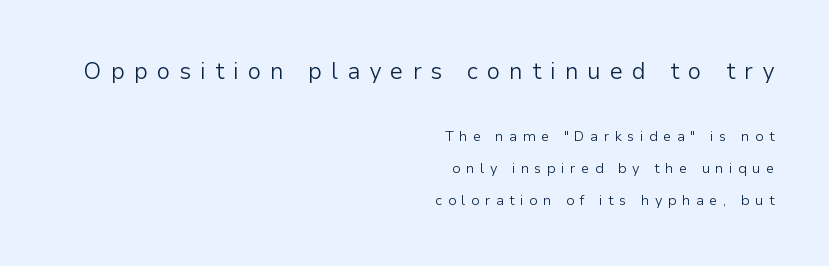
The image shows 23 px text type, upright; set right-aligned, loose line spacing (2.29x), unusually wide letter spacing (+0.39 em), not underlined; the first (top) block is 1.64x larger.
